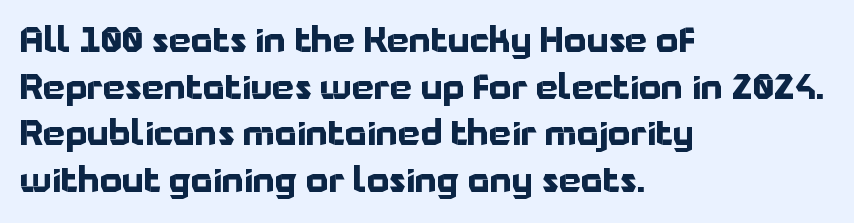
Q: Is the text bold? A: Yes.
Q: Is the text italic (slanted)? A: No, it is upright.
Q: Is the typeface a serif or a sans-serif typeface? A: Sans-serif.
Q: Is the text underlined? A: No.
Q: How is the paragraph aligned? A: Left-aligned.
Q: Is the spacing between letters normal or unusually wide? A: Normal.
Q: Is the spacing between lines tight, normal or loose? A: Normal.
Q: Width (condensed, normal, or wide)? A: Normal.
Q: Stroke contrast? A: Low.
Q: x-height? A: Medium.
Q: Monospaced? A: No.
